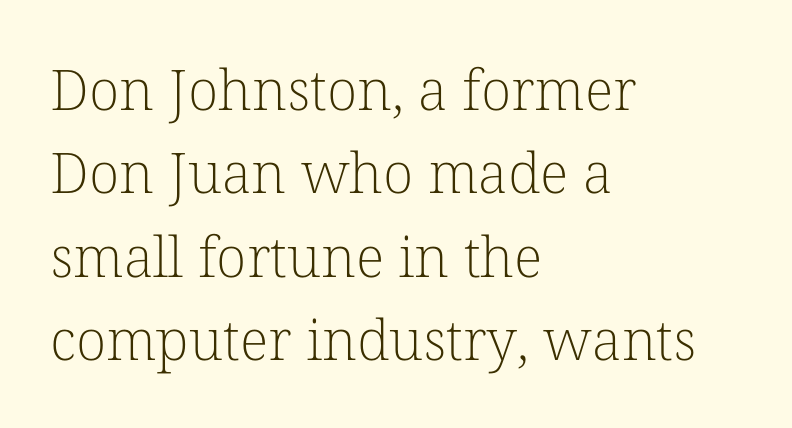
{"serif": "yes", "italic": "no", "bold": "no", "weight": "light", "width": "normal", "stroke_contrast": "low", "x_height": "medium", "monospaced": "no", "underline": "no", "align": "left", "line_spacing": "normal", "line_spacing_ratio": 1.49, "letter_spacing": "normal", "letter_spacing_em": 0.0, "glyph_px": 56}
